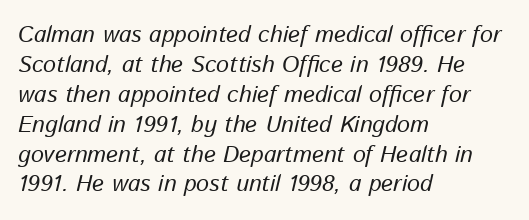
Heaviness? Minimal to ordinary, like unemphasized prose. Type without underlining. Leftover space on each line is placed entirely after the last word. Notice how descenders clear the ascenders below comfortably — that's standard leading. The passage shown leans; its letterforms are oblique.
